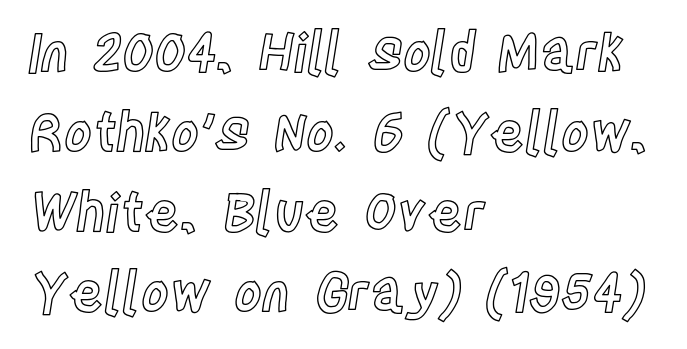
{"width": "condensed", "x_height": "large", "monospaced": "no", "underline": "no", "align": "left", "line_spacing": "normal", "line_spacing_ratio": 1.51, "letter_spacing": "normal", "letter_spacing_em": 0.0, "glyph_px": 53}
